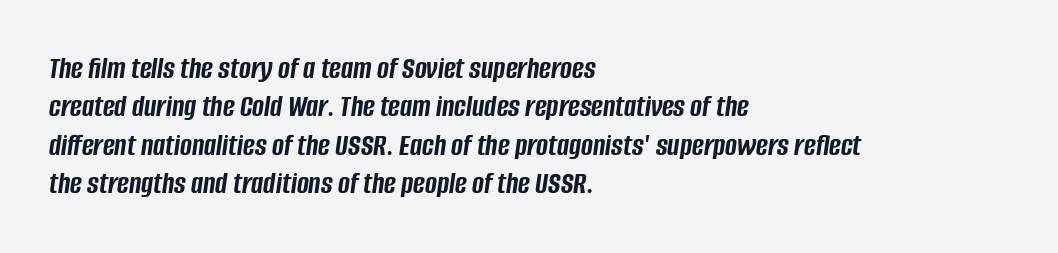
{"italic": "yes", "lean": "right", "slant_degrees": 8, "bold": "yes", "weight": "semibold", "width": "condensed", "stroke_contrast": "low", "x_height": "large", "monospaced": "no", "underline": "no", "align": "left", "line_spacing_ratio": 1.2, "letter_spacing": "normal", "letter_spacing_em": 0.0, "glyph_px": 32}
